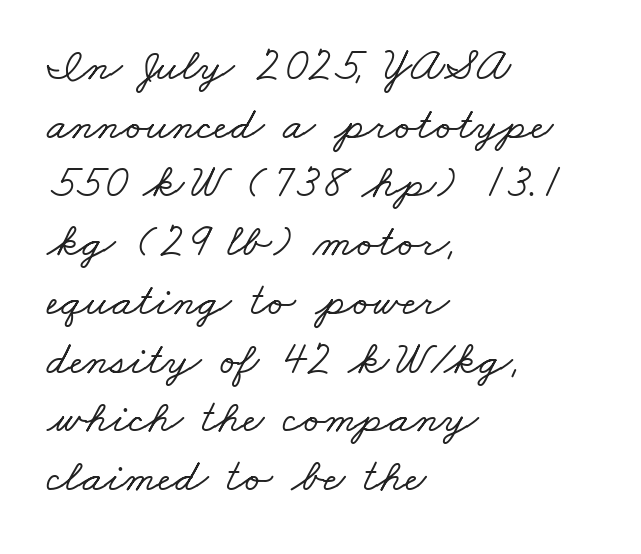
Tracking value appears to be zero — textbook default spacing. Underline: absent. The text was rendered using a seriffed face with decorative stroke endings. Is the block centered? No — it sits flush against the left margin.
